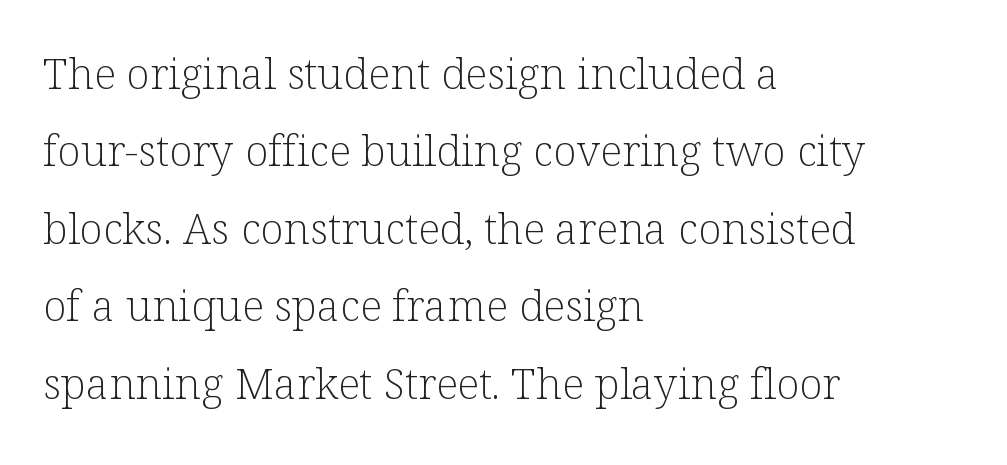
{"serif": "yes", "italic": "no", "bold": "no", "weight": "light", "width": "normal", "stroke_contrast": "low", "x_height": "medium", "monospaced": "no", "underline": "no", "align": "left", "line_spacing_ratio": 1.8, "letter_spacing": "normal", "letter_spacing_em": 0.0, "glyph_px": 43}
